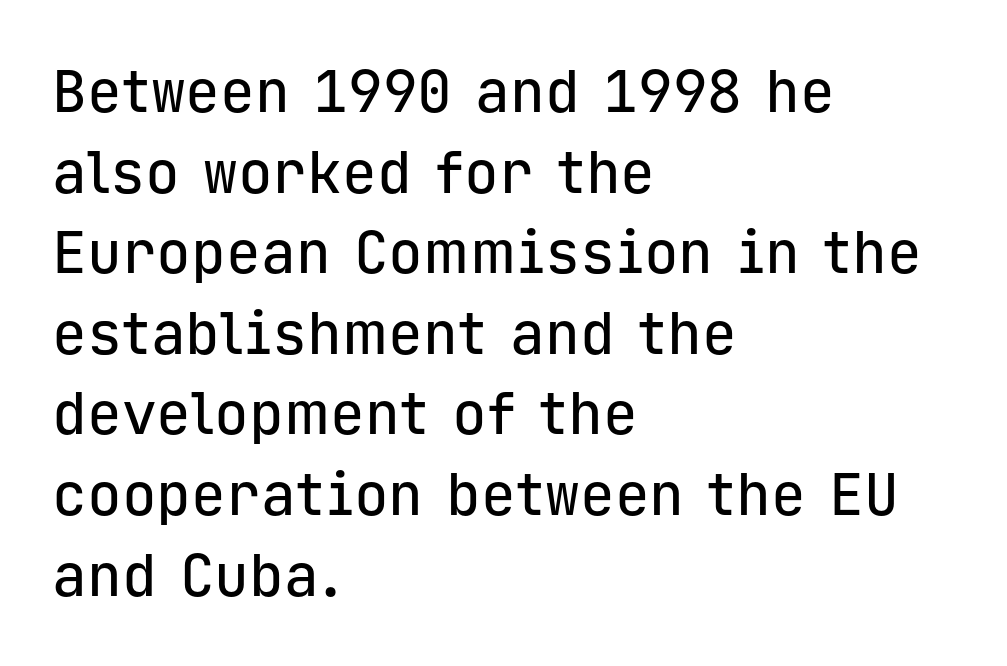
The image shows 58 px sans-serif type, upright, monospaced; set left-aligned, normal line spacing (1.39x), normal letter spacing, not underlined; low stroke contrast and a medium x-height.
